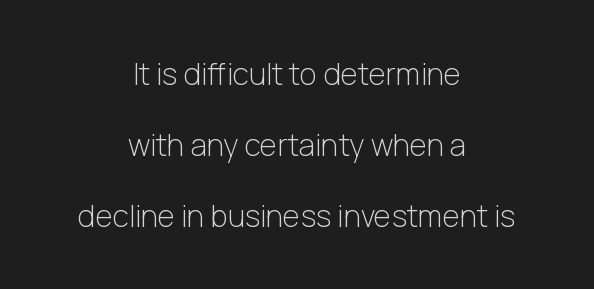
{"serif": "no", "italic": "no", "bold": "no", "weight": "light", "width": "normal", "stroke_contrast": "low", "x_height": "medium", "monospaced": "no", "underline": "no", "align": "center", "line_spacing": "loose", "line_spacing_ratio": 2.36, "letter_spacing": "normal", "letter_spacing_em": 0.0, "glyph_px": 30}
